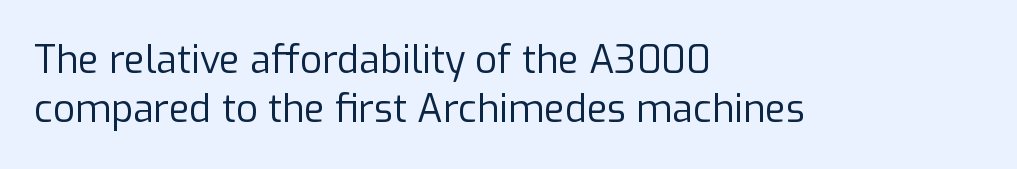
{"serif": "no", "italic": "no", "bold": "no", "weight": "regular", "width": "normal", "stroke_contrast": "low", "x_height": "medium", "monospaced": "no", "underline": "no", "align": "left", "line_spacing": "normal", "line_spacing_ratio": 1.28, "letter_spacing": "normal", "letter_spacing_em": 0.0, "glyph_px": 38}
